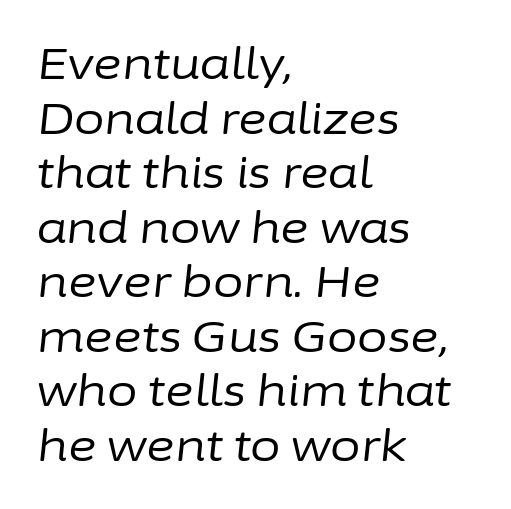
{"italic": "yes", "lean": "right", "slant_degrees": 6, "bold": "no", "weight": "regular", "width": "normal", "stroke_contrast": "low", "x_height": "medium", "monospaced": "no", "underline": "no", "align": "left", "line_spacing_ratio": 1.24, "letter_spacing": "normal", "letter_spacing_em": 0.0, "glyph_px": 44}
